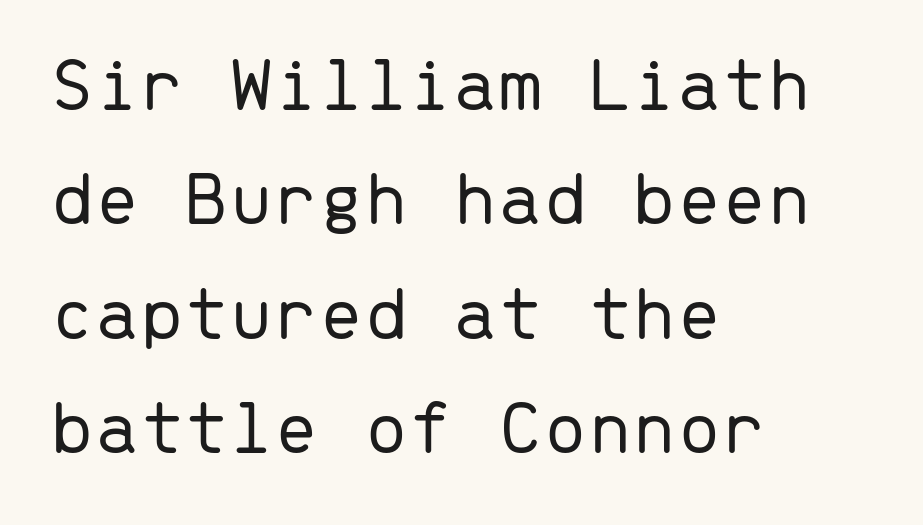
Think of a typewriter: that constant character pitch is what you see here. A typesetter would label this face a sans. Stroke thickness stays within the range of a standard reading face or lighter. Posture: vertical.
